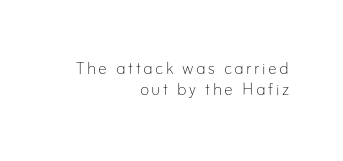
Unlike italic type, these characters show no tilt at all. Vertical spacing — tight. The lines are quadded right. A light-to-regular cut is what we see here. This rendering features lettering with no underline.
